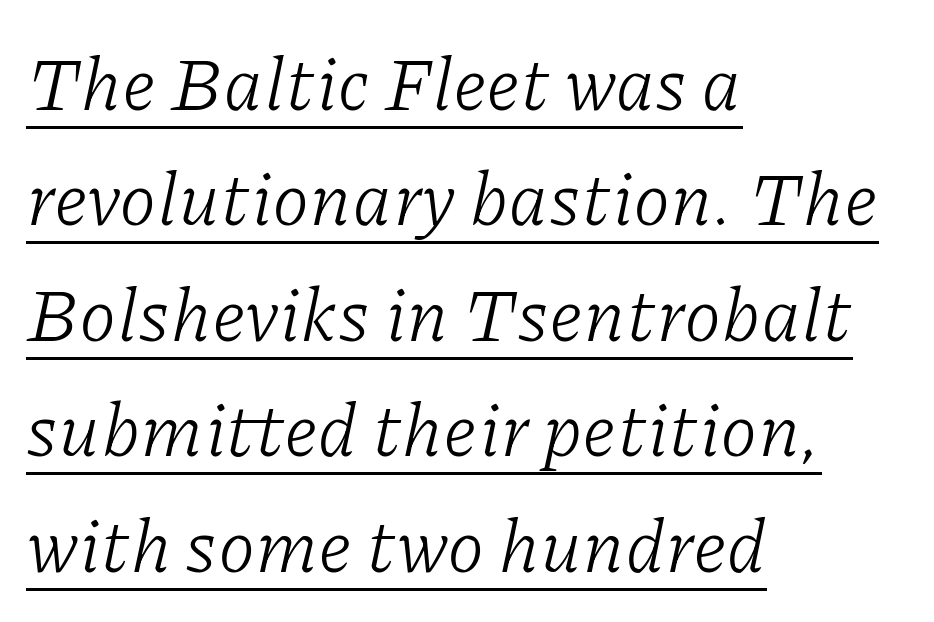
This block has exactly the height ordinary leading produces. The horizontal fit of the characters is conventional and even. This is underlined copy, the kind a proofreader might mark for attention. The lettering tilts uniformly, giving the passage an italic look.
